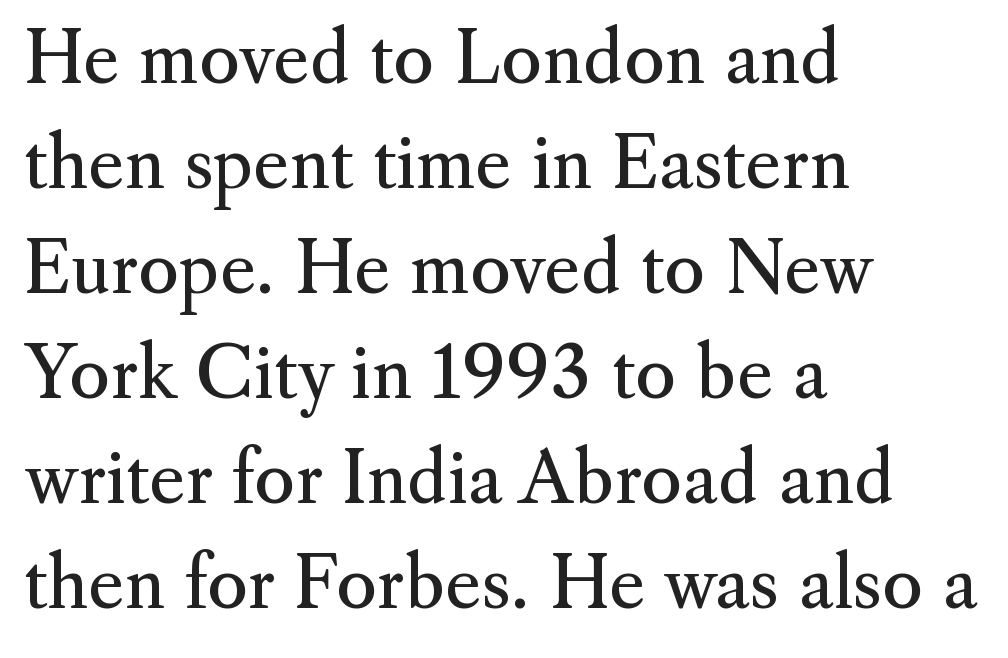
The image shows 70 px regular-weight serif type, upright; set left-aligned, normal line spacing (1.5x), normal letter spacing, not underlined; medium stroke contrast and a small x-height.
